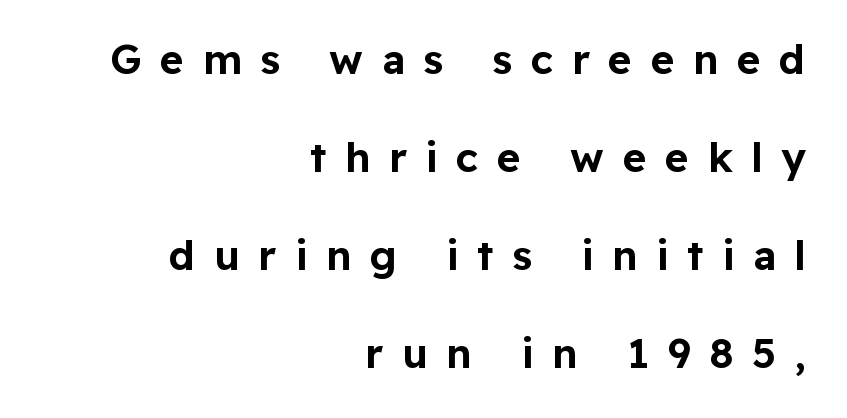
The designer dialed line spacing up above the default. Tracking here is generous; glyphs stand well apart from one another. Reading down the block, your eye finds every line finishing at a fixed right position. Nothing sits at the stroke ends, so this counts as sans-serif.
